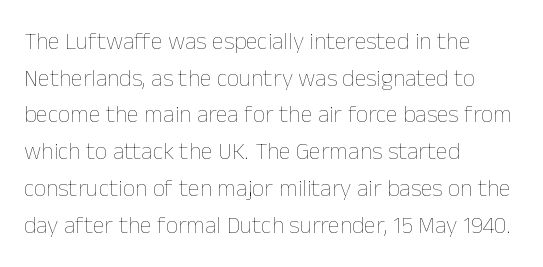
The image shows 24 px text type, upright; set left-aligned, normal line spacing (1.53x), normal letter spacing, not underlined.
